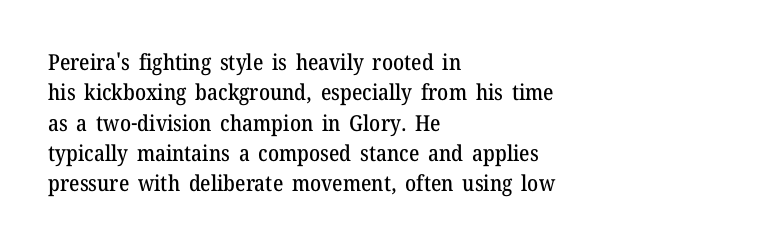
{"italic": "no", "underline": "no", "align": "left", "line_spacing": "normal", "line_spacing_ratio": 1.38, "letter_spacing": "normal", "letter_spacing_em": 0.0, "glyph_px": 22}
